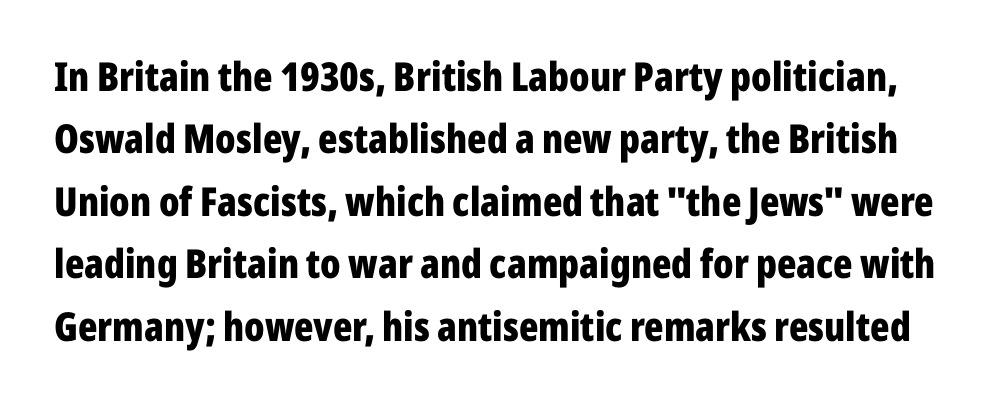
Q: Is the text bold? A: Yes.
Q: Is the text italic (slanted)? A: No, it is upright.
Q: Is the typeface a serif or a sans-serif typeface? A: Sans-serif.
Q: Is the text underlined? A: No.
Q: Is the spacing between letters normal or unusually wide? A: Normal.
Q: Is the spacing between lines tight, normal or loose? A: Normal.
Q: Width (condensed, normal, or wide)? A: Condensed.
Q: Stroke contrast? A: Low.
Q: x-height? A: Medium.
Q: Monospaced? A: No.
